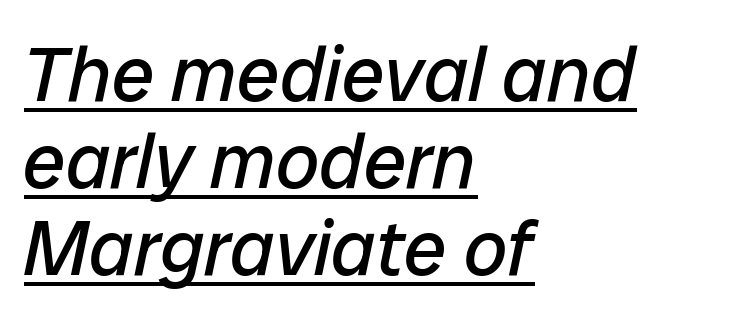
Q: Is the text bold? A: No.
Q: Is the text italic (slanted)? A: Yes, it leans right by about 12 degrees.
Q: Is the text underlined? A: Yes.
Q: How is the paragraph aligned? A: Left-aligned.
Q: Is the spacing between letters normal or unusually wide? A: Normal.
Q: Is the spacing between lines tight, normal or loose? A: Tight.
Q: Width (condensed, normal, or wide)? A: Normal.
Q: Stroke contrast? A: Low.
Q: x-height? A: Medium.
Q: Monospaced? A: No.
